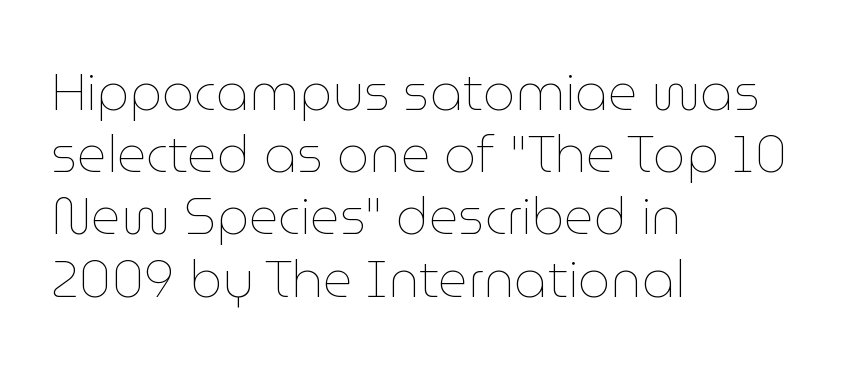
Q: Is the text bold? A: No.
Q: Is the text italic (slanted)? A: No, it is upright.
Q: Is the text underlined? A: No.
Q: How is the paragraph aligned? A: Left-aligned.
Q: Is the spacing between letters normal or unusually wide? A: Normal.
Q: Width (condensed, normal, or wide)? A: Normal.
Q: Stroke contrast? A: Low.
Q: x-height? A: Medium.
Q: Monospaced? A: No.
